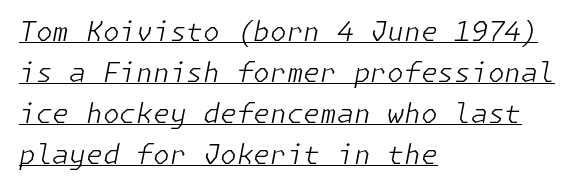
A typesetter would call this leading conventional body-copy spacing. A typographer would call this underscored text. There's an unmistakable incline to the writing here. Alignment: flush left. Compared with typical body copy, the letter spacing here is the same. The letters look calm and open, with moderate or lighter stems.
